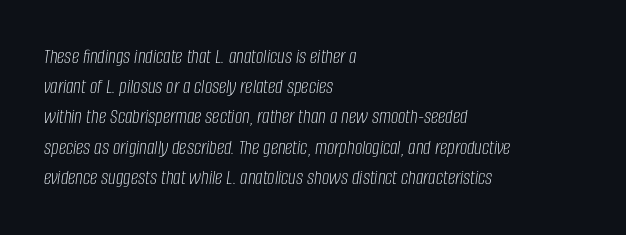
{"italic": "yes", "lean": "right", "slant_degrees": 8, "bold": "no", "underline": "no", "align": "left", "line_spacing": "normal", "line_spacing_ratio": 1.44, "letter_spacing": "normal", "letter_spacing_em": 0.0, "glyph_px": 21}
